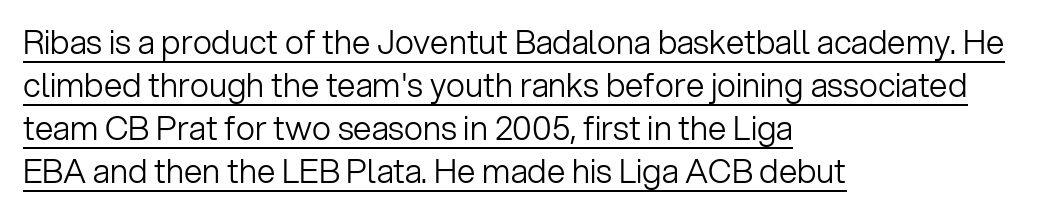
{"serif": "no", "italic": "no", "bold": "no", "weight": "light", "width": "normal", "stroke_contrast": "low", "x_height": "medium", "monospaced": "no", "underline": "yes", "align": "left", "line_spacing": "normal", "line_spacing_ratio": 1.3, "letter_spacing": "normal", "letter_spacing_em": 0.0, "glyph_px": 33}
